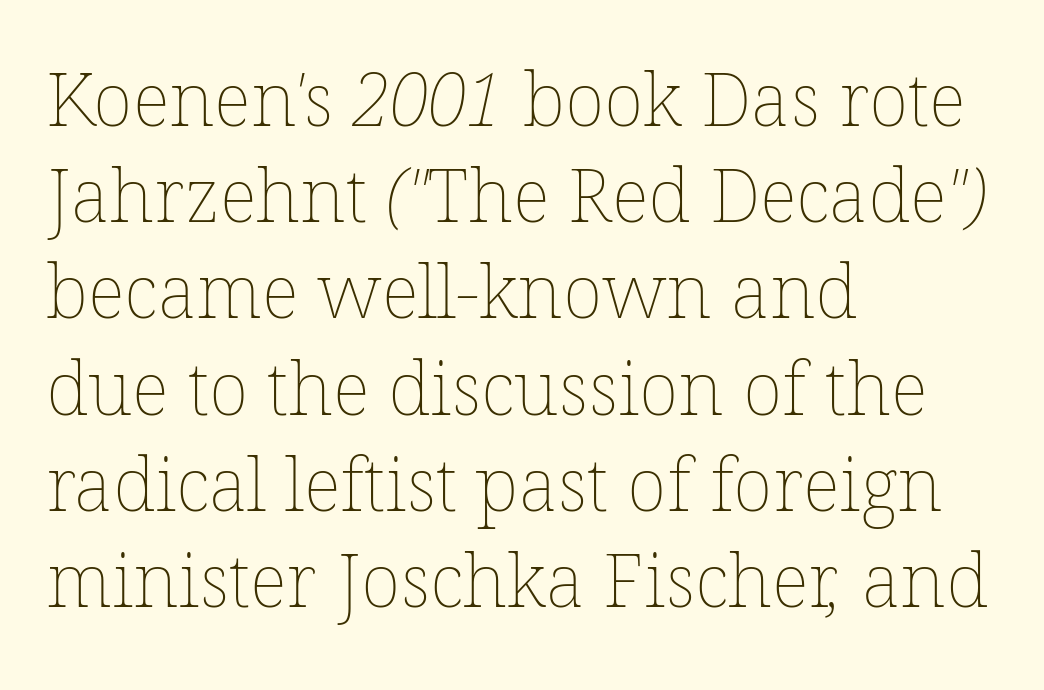
{"bold": "no", "weight": "thin", "width": "normal", "stroke_contrast": "low", "x_height": "medium", "monospaced": "no", "underline": "no", "align": "left", "line_spacing": "normal", "line_spacing_ratio": 1.3, "letter_spacing": "normal", "letter_spacing_em": 0.0, "glyph_px": 74}
